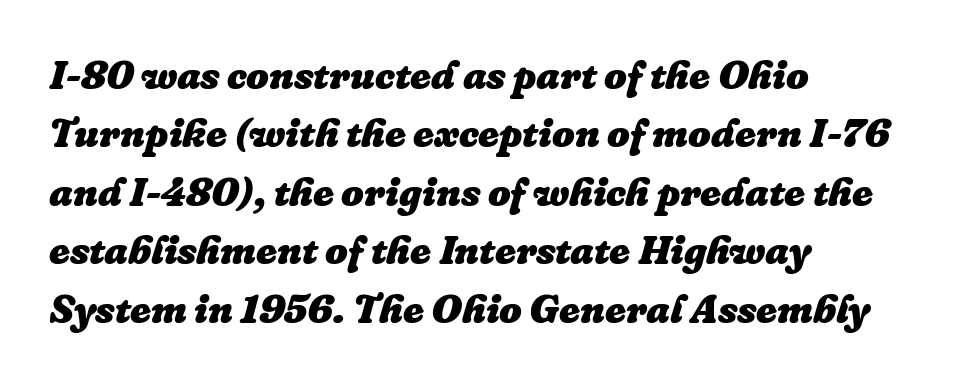
{"italic": "yes", "lean": "right", "slant_degrees": 16, "bold": "yes", "weight": "heavy", "width": "normal", "stroke_contrast": "low", "x_height": "medium", "monospaced": "no", "underline": "no", "align": "left", "line_spacing": "normal", "line_spacing_ratio": 1.46, "letter_spacing": "normal", "letter_spacing_em": 0.0, "glyph_px": 40}
